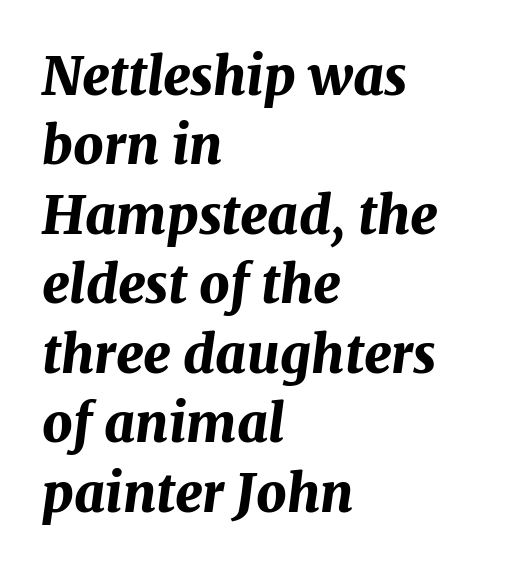
Think of a printed novel: that variable character pitch is what you see here. These lines stack with their left ends in a neat column. These lines keep a tight, regular rhythm from letter to letter. Plenty of ink on the page — the face is bold.
